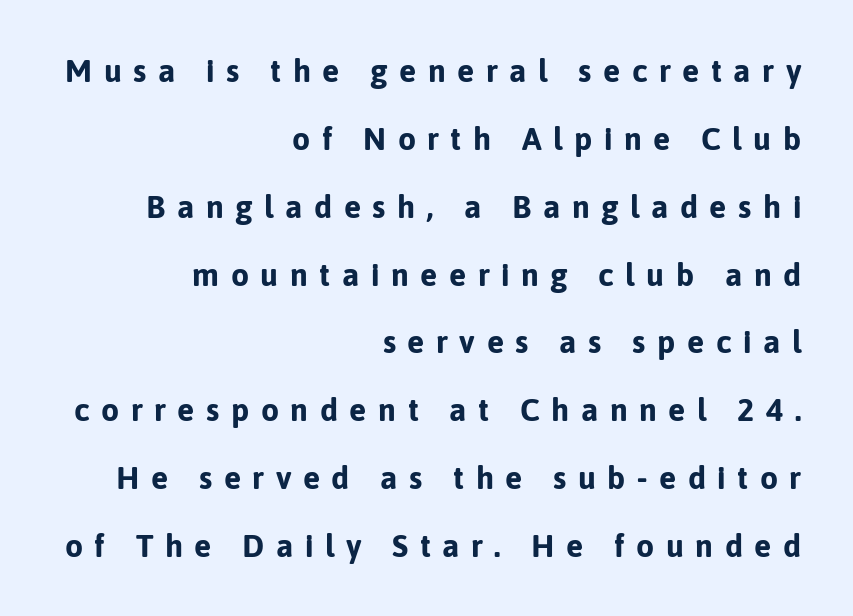
Typesetter's note: full bold, strokes at maximum text heaviness. In terms of letterspacing, this is a distinctly airy, spread setting. These lines were composed using upright roman letters. Proportional: the letters do not fall into vertical columns. Is there much room between lines? Yes — plenty of vertical air separates them. If you drew a ruler down the right edge, every line would touch it.
